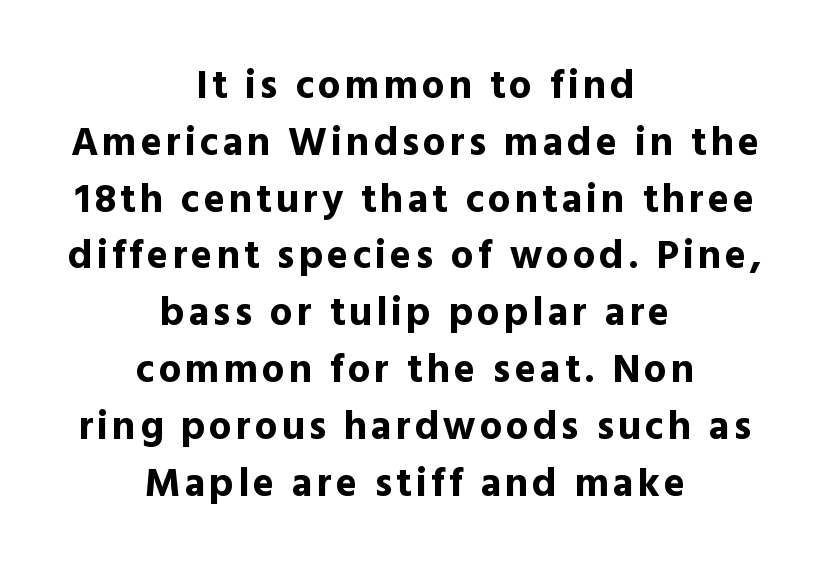
The image shows 40 px bold sans-serif type, upright; set centered, normal line spacing (1.42x), not underlined; a medium x-height.
